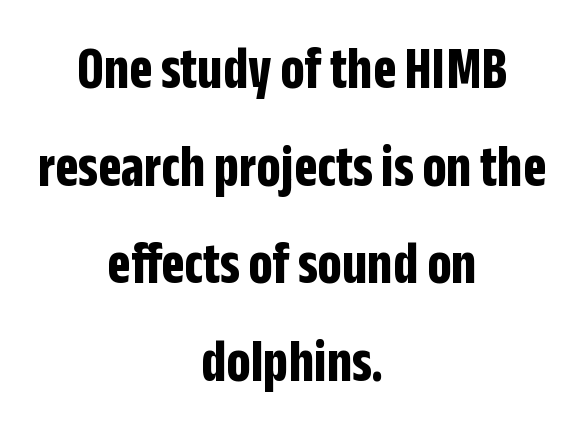
The image shows 61 px bold, condensed sans-serif type, upright; set centered, normal line spacing (1.6x), normal letter spacing, not underlined; low stroke contrast and a large x-height.
